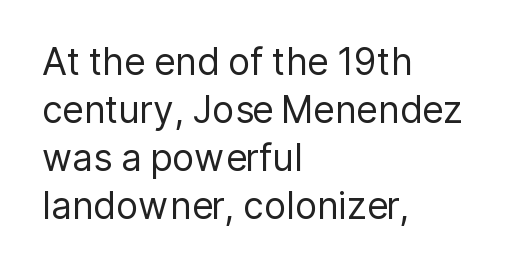
Italic: no, the glyphs are upright roman. The passage is arranged the way most books set body copy — flush left. The characters are drawn with everyday or finer stroke widths. Any mark beneath the type? The region is blank. There is no visible air inserted between adjacent glyphs. The face used here is proportionally spaced, like ordinary book or web type.
